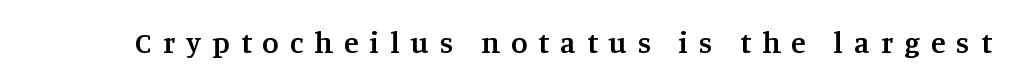
The image shows 30 px semibold serif type, upright; set unusually wide letter spacing (+0.37 em), not underlined; medium stroke contrast and a large x-height.
